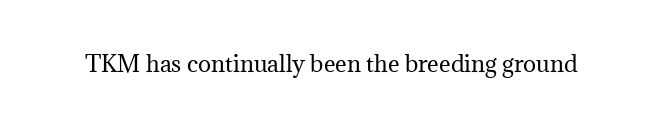
{"italic": "no", "bold": "no", "underline": "no", "letter_spacing": "normal", "letter_spacing_em": 0.0, "glyph_px": 22}
